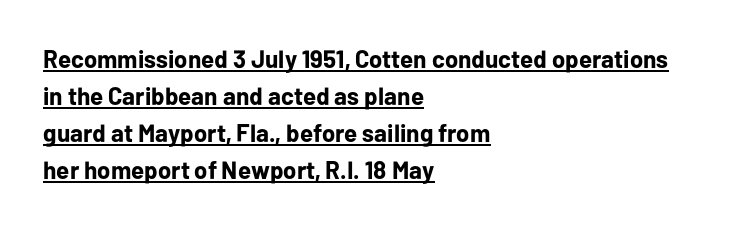
The ragged edge is on the right, which tells us the setting is flush left. The rendering uses a bold face; every stroke is thick and dark. Decoration check: the copy is underlined. Quick note: interline space is typical.
